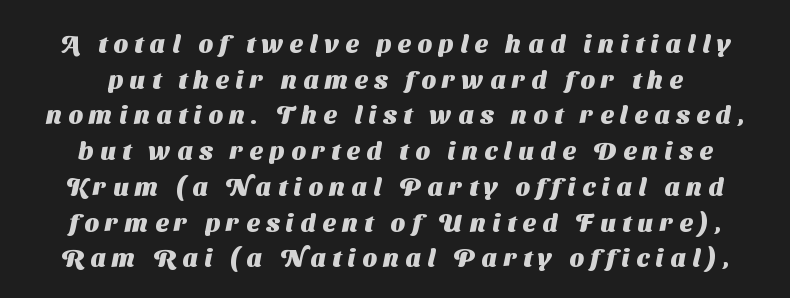
{"bold": "yes", "underline": "no", "line_spacing": "normal", "line_spacing_ratio": 1.43, "letter_spacing": "wide", "letter_spacing_em": 0.27, "glyph_px": 25}
